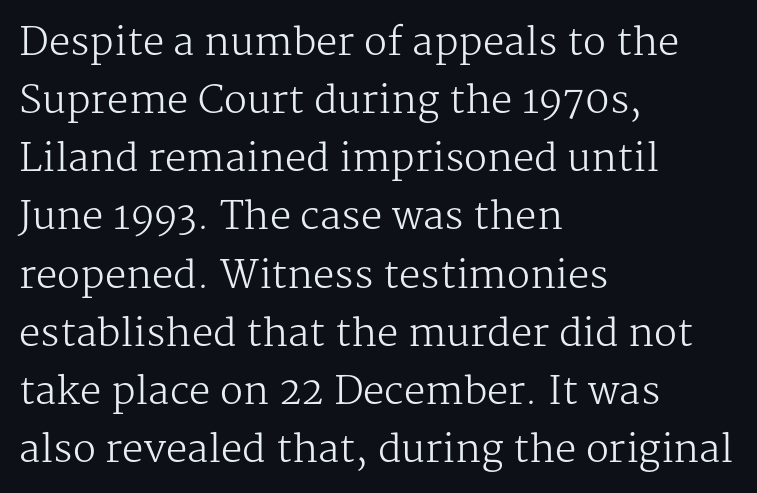
Q: Is the text bold? A: No.
Q: Is the text italic (slanted)? A: No, it is upright.
Q: Is the typeface a serif or a sans-serif typeface? A: Serif.
Q: Is the text underlined? A: No.
Q: How is the paragraph aligned? A: Left-aligned.
Q: Is the spacing between letters normal or unusually wide? A: Normal.
Q: Is the spacing between lines tight, normal or loose? A: Normal.
Q: Width (condensed, normal, or wide)? A: Normal.
Q: Stroke contrast? A: Medium.
Q: x-height? A: Medium.
Q: Monospaced? A: No.
